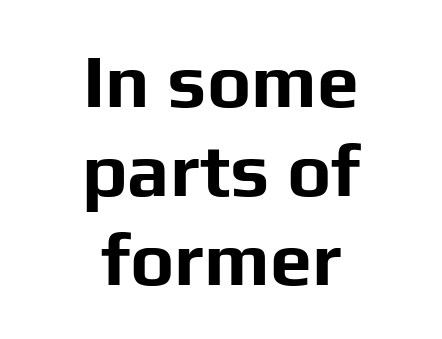
Here the designer chose a conventional face with non-uniform glyph widths. In terms of posture, this sample is upright. The compositor balanced each line on the midline. Note: no serifs on the glyphs.
